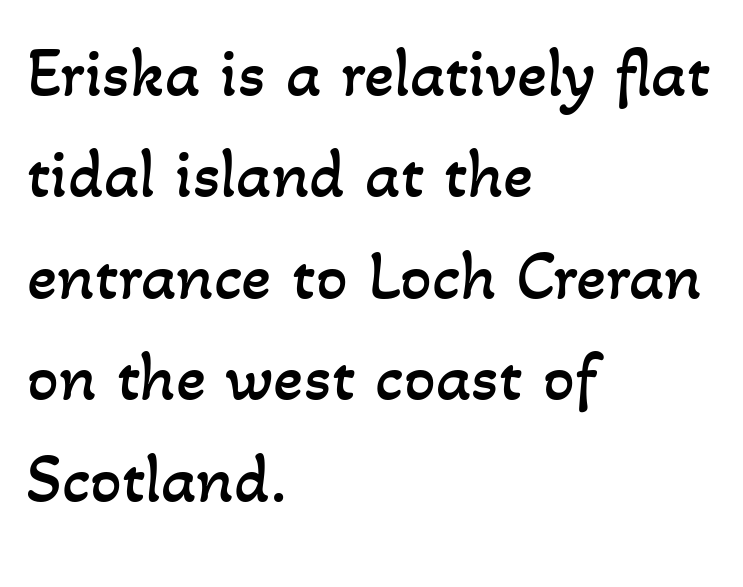
Letter spacing: default. A typesetter would call this proportional, since set widths differ per character. The lines are quadded left. Regular leading. Nobody drew a line under any word here.
